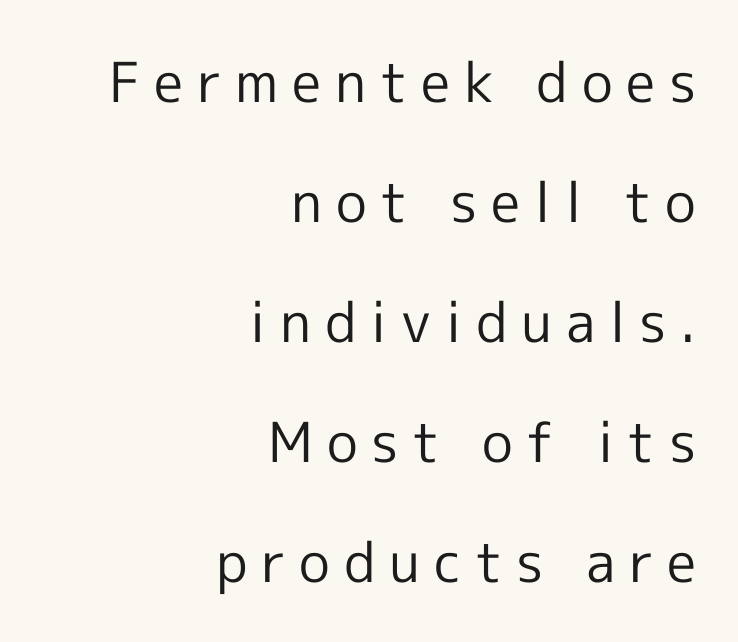
{"serif": "no", "italic": "no", "bold": "no", "weight": "regular", "width": "normal", "x_height": "medium", "monospaced": "no", "underline": "no", "align": "right", "line_spacing": "loose", "line_spacing_ratio": 2.18, "letter_spacing": "wide", "letter_spacing_em": 0.25, "glyph_px": 55}
